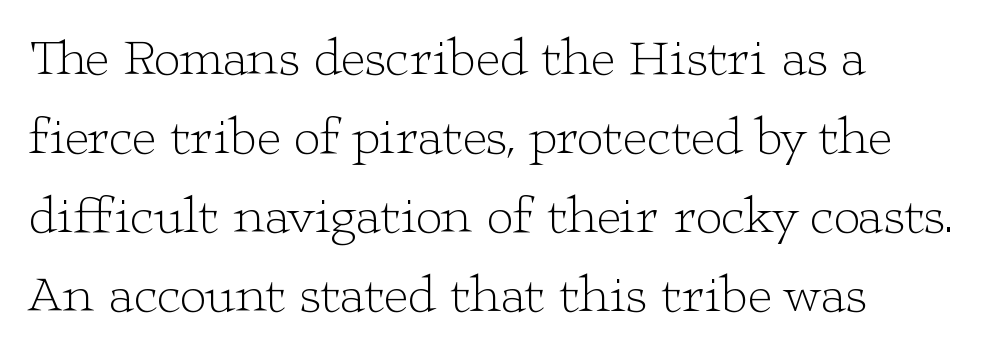
Q: Is the text bold? A: No.
Q: Is the text italic (slanted)? A: No, it is upright.
Q: Is the typeface a serif or a sans-serif typeface? A: Serif.
Q: Is the text underlined? A: No.
Q: How is the paragraph aligned? A: Left-aligned.
Q: Is the spacing between letters normal or unusually wide? A: Normal.
Q: Is the spacing between lines tight, normal or loose? A: Normal.
Q: Width (condensed, normal, or wide)? A: Wide.
Q: Stroke contrast? A: Low.
Q: x-height? A: Medium.
Q: Monospaced? A: No.
